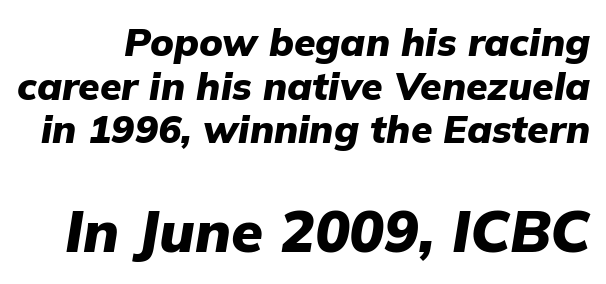
What stands out about the letter spacing? Nothing — it is the standard amount. Line spacing here is tight. The passage shown is typed in a proportional face where columns would drift. I'd describe the lettering as bold — thick and assertive. An italicized treatment has been applied to the whole sample.
